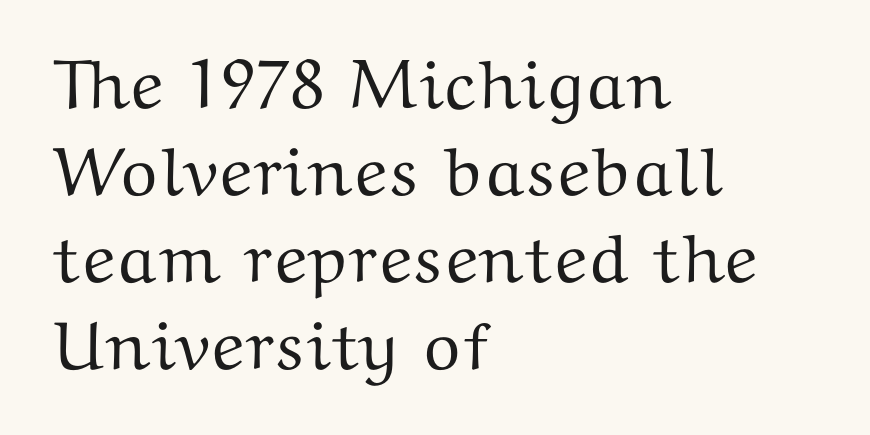
I'd call this a serif setting — the letters wear small feet. Letters rest on an invisible, unmarked baseline. The passage shown has conventional tracking throughout. Does the lettering tilt? It doesn't — this is upright. Notice how the passage keeps a crisp vertical edge on the left only.
